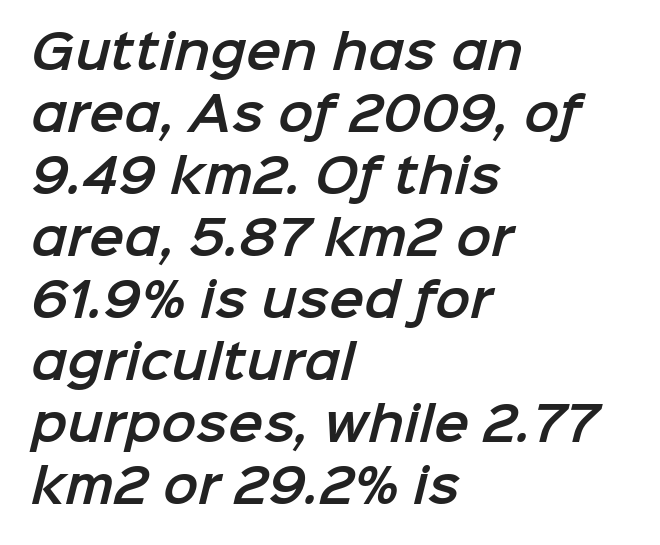
The image shows 47 px sans-serif type; set left-aligned, normal line spacing (1.32x), normal letter spacing, not underlined; low stroke contrast and a medium x-height.
